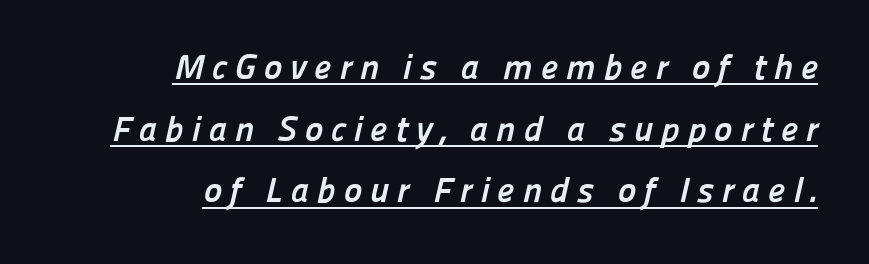
Q: Is the text bold? A: Yes.
Q: Is the typeface a serif or a sans-serif typeface? A: Sans-serif.
Q: Is the text underlined? A: Yes.
Q: How is the paragraph aligned? A: Right-aligned.
Q: Is the spacing between letters normal or unusually wide? A: Unusually wide.
Q: Width (condensed, normal, or wide)? A: Normal.
Q: Stroke contrast? A: Low.
Q: x-height? A: Medium.
Q: Monospaced? A: No.
